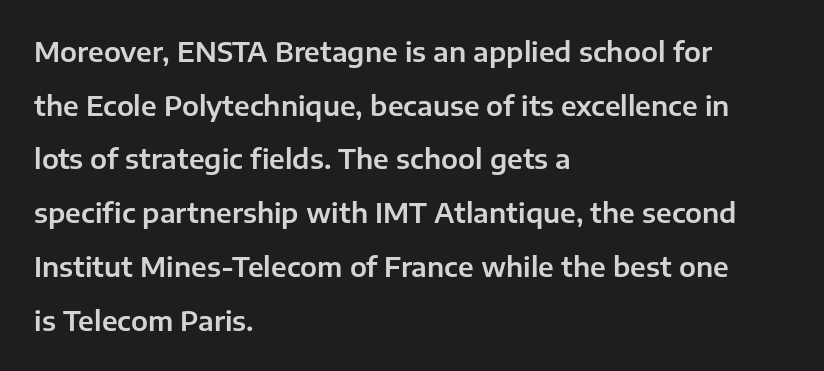
The image shows 27 px text type, upright; set left-aligned, loose line spacing (1.99x), normal letter spacing, not underlined.
